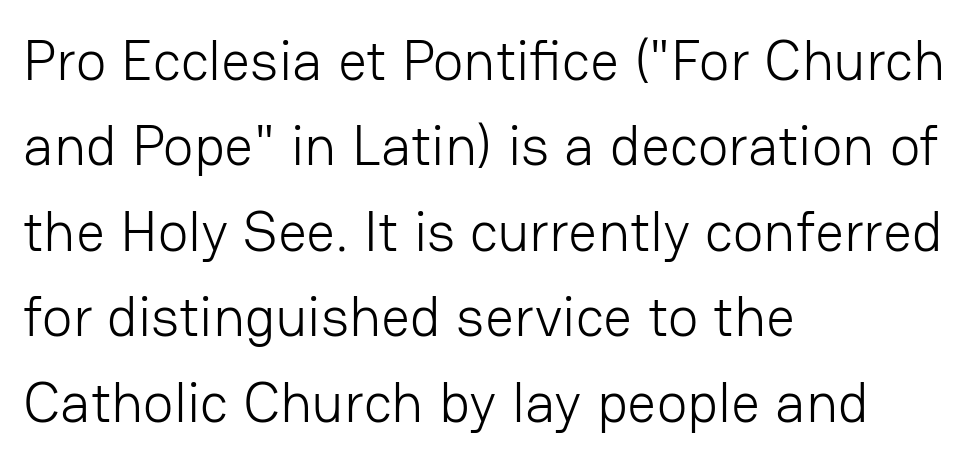
Q: Is the text bold? A: No.
Q: Is the text italic (slanted)? A: No, it is upright.
Q: Is the typeface a serif or a sans-serif typeface? A: Sans-serif.
Q: Is the text underlined? A: No.
Q: How is the paragraph aligned? A: Left-aligned.
Q: Is the spacing between letters normal or unusually wide? A: Normal.
Q: Is the spacing between lines tight, normal or loose? A: Normal.
Q: Width (condensed, normal, or wide)? A: Normal.
Q: Stroke contrast? A: Low.
Q: x-height? A: Medium.
Q: Monospaced? A: No.
